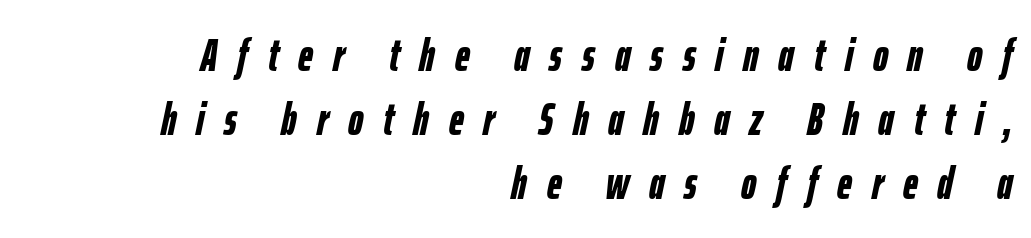
The image shows 46 px semibold, condensed type, italic (leaning right); set right-aligned, normal line spacing (1.39x), unusually wide letter spacing (+0.43 em), not underlined; low stroke contrast and a medium x-height.
